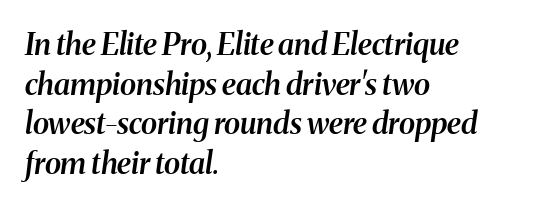
The image shows 30 px semibold serif type, italic (leaning right); set left-aligned, normal line spacing (1.32x), normal letter spacing, not underlined; medium stroke contrast and a medium x-height.
